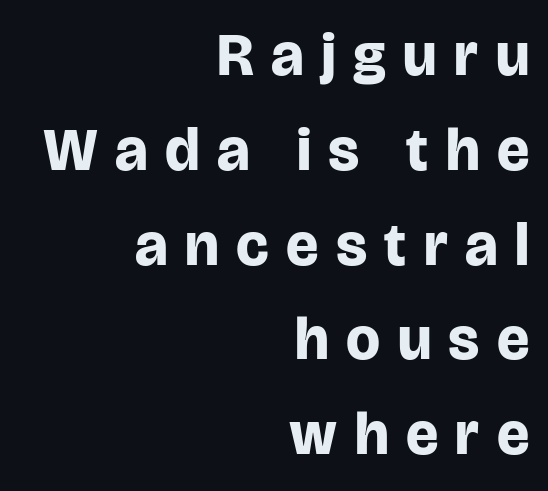
The ragged edge is on the left, which tells us the setting is flush right. No word sits above an underline. The typeface chosen for these lines omits serifs. The letters are spread apart with noticeably loose tracking. The face used here is proportionally spaced, like ordinary book or web type.
